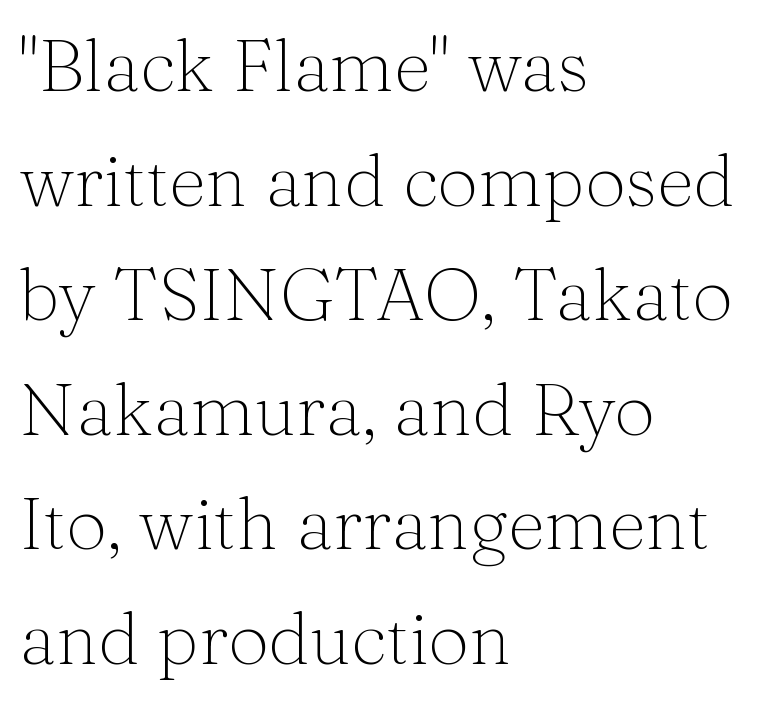
Q: Is the text bold? A: No.
Q: Is the text italic (slanted)? A: No, it is upright.
Q: Is the typeface a serif or a sans-serif typeface? A: Serif.
Q: Is the text underlined? A: No.
Q: How is the paragraph aligned? A: Left-aligned.
Q: Is the spacing between letters normal or unusually wide? A: Normal.
Q: Is the spacing between lines tight, normal or loose? A: Normal.
Q: Width (condensed, normal, or wide)? A: Normal.
Q: Stroke contrast? A: Medium.
Q: x-height? A: Medium.
Q: Monospaced? A: No.
